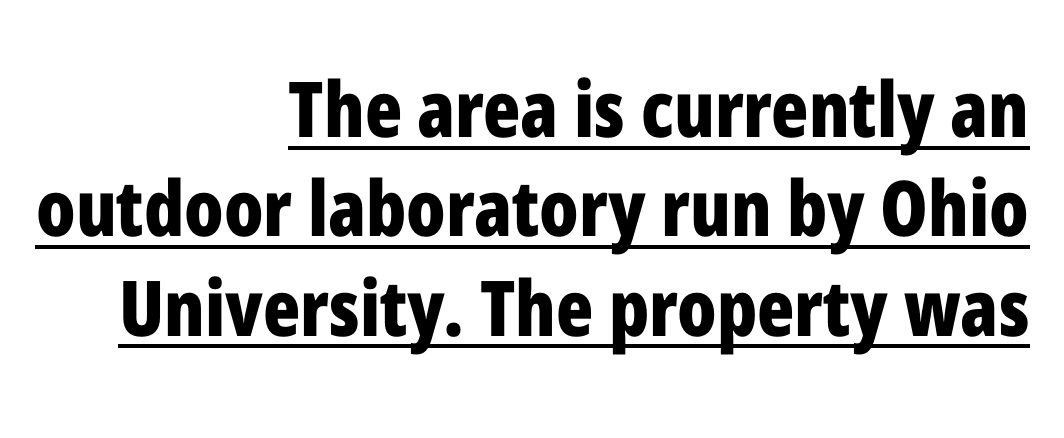
This is roman type, the default non-slanted kind. Is this a sans? Yes — the strokes have no serifs. The face used here is proportionally spaced, like ordinary book or web type. The ragged edge is on the left, which tells us the setting is flush right. Each word holds together tightly as a unit, with standard inter-letter gaps.
